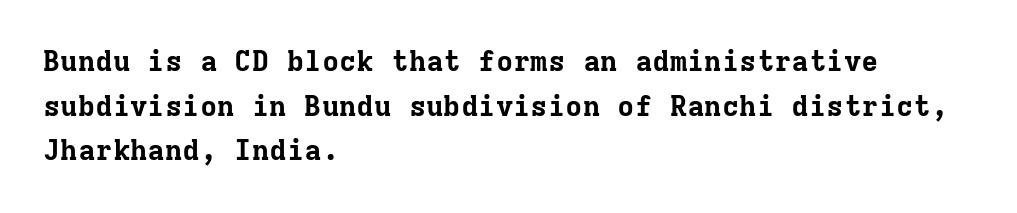
The image shows 29 px bold serif type, upright, monospaced; set left-aligned, normal line spacing (1.54x), normal letter spacing, not underlined; low stroke contrast and a medium x-height.
